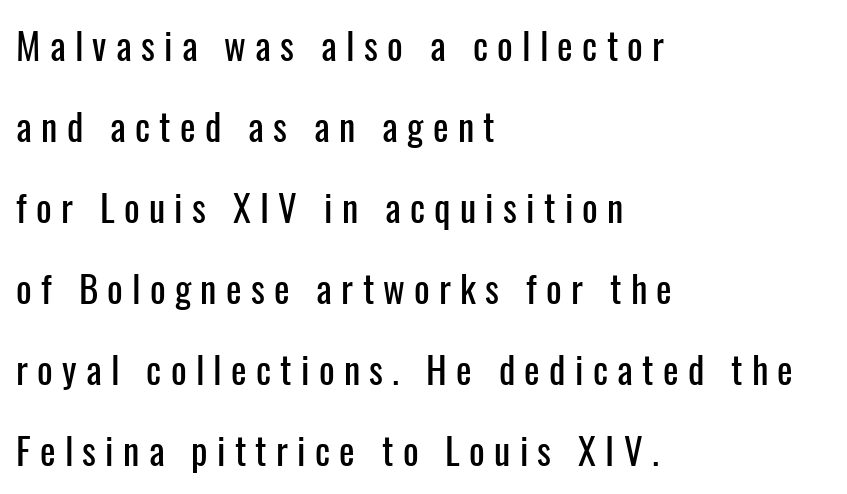
Q: Is the text italic (slanted)? A: No, it is upright.
Q: Is the typeface a serif or a sans-serif typeface? A: Sans-serif.
Q: Is the text underlined? A: No.
Q: How is the paragraph aligned? A: Left-aligned.
Q: Is the spacing between letters normal or unusually wide? A: Unusually wide.
Q: Is the spacing between lines tight, normal or loose? A: Loose.
Q: Width (condensed, normal, or wide)? A: Condensed.
Q: Stroke contrast? A: Low.
Q: x-height? A: Medium.
Q: Monospaced? A: No.
